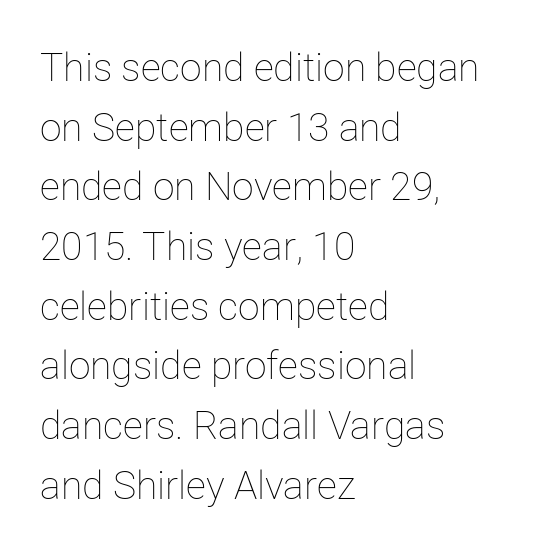
The image shows 39 px thin type, upright; set left-aligned, normal line spacing (1.53x), normal letter spacing, not underlined; low stroke contrast and a medium x-height.
